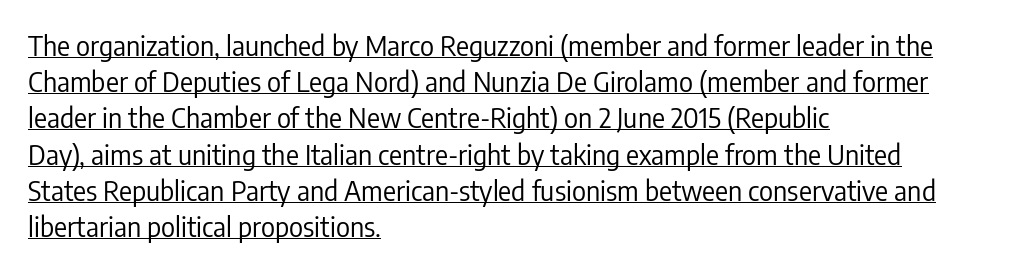
Q: Is the text bold? A: No.
Q: Is the text italic (slanted)? A: No, it is upright.
Q: Is the text underlined? A: Yes.
Q: How is the paragraph aligned? A: Left-aligned.
Q: Is the spacing between letters normal or unusually wide? A: Normal.
Q: Is the spacing between lines tight, normal or loose? A: Normal.
